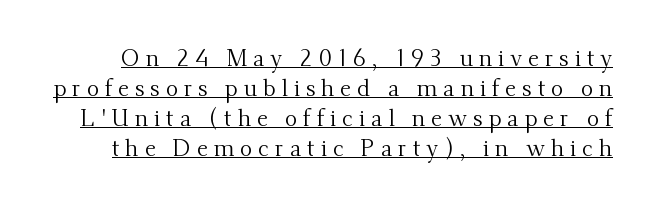
This reads as an unemphasized weight, regular at the heaviest. Tracking here is generous; glyphs stand well apart from one another. It's the straight-up-and-down kind of type. Looks like someone drew a line under every word here. These lines sit exactly where default settings would place them.
